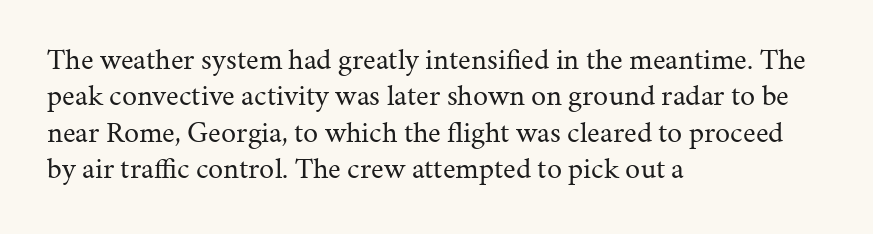
Q: Is the text bold? A: No.
Q: Is the text italic (slanted)? A: No, it is upright.
Q: Is the typeface a serif or a sans-serif typeface? A: Serif.
Q: Is the text underlined? A: No.
Q: How is the paragraph aligned? A: Left-aligned.
Q: Is the spacing between letters normal or unusually wide? A: Normal.
Q: Width (condensed, normal, or wide)? A: Normal.
Q: Stroke contrast? A: Medium.
Q: x-height? A: Medium.
Q: Monospaced? A: No.
